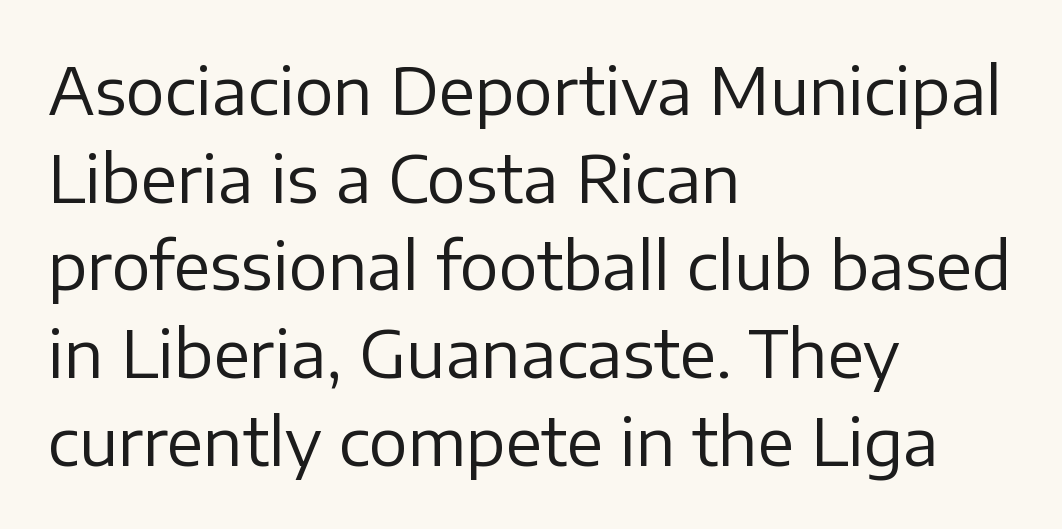
The image shows 65 px regular-weight sans-serif type, upright; set left-aligned, normal line spacing (1.35x), normal letter spacing, not underlined; low stroke contrast and a medium x-height.
